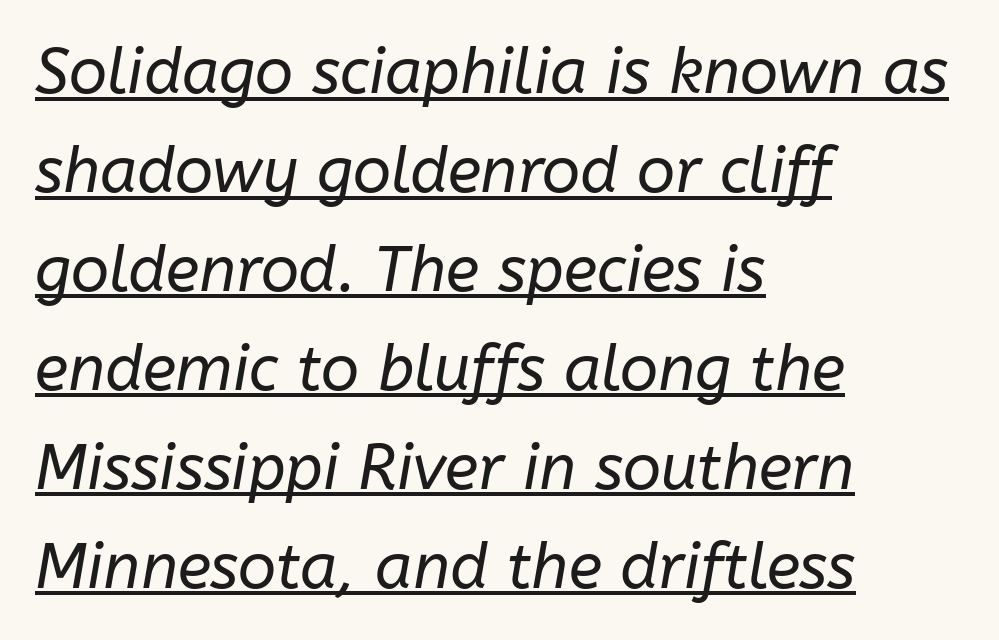
{"italic": "yes", "lean": "right", "slant_degrees": 10, "bold": "no", "weight": "regular", "width": "normal", "stroke_contrast": "low", "x_height": "medium", "monospaced": "no", "underline": "yes", "align": "left", "line_spacing": "normal", "line_spacing_ratio": 1.57, "letter_spacing": "normal", "letter_spacing_em": 0.0, "glyph_px": 63}
